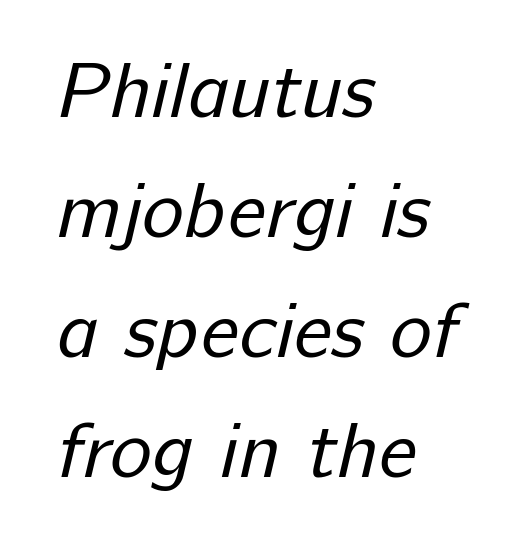
Q: Is the text bold? A: No.
Q: Is the typeface a serif or a sans-serif typeface? A: Sans-serif.
Q: Is the text underlined? A: No.
Q: How is the paragraph aligned? A: Left-aligned.
Q: Is the spacing between letters normal or unusually wide? A: Normal.
Q: Is the spacing between lines tight, normal or loose? A: Normal.
Q: Width (condensed, normal, or wide)? A: Normal.
Q: Stroke contrast? A: Low.
Q: x-height? A: Medium.
Q: Monospaced? A: No.
